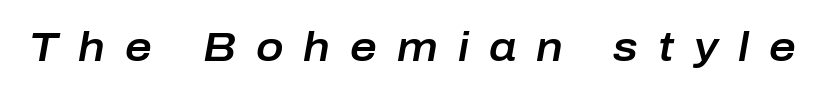
{"italic": "yes", "lean": "right", "slant_degrees": 10, "width": "normal", "stroke_contrast": "low", "x_height": "medium", "monospaced": "no", "underline": "no", "letter_spacing": "wide", "letter_spacing_em": 0.49, "glyph_px": 41}
